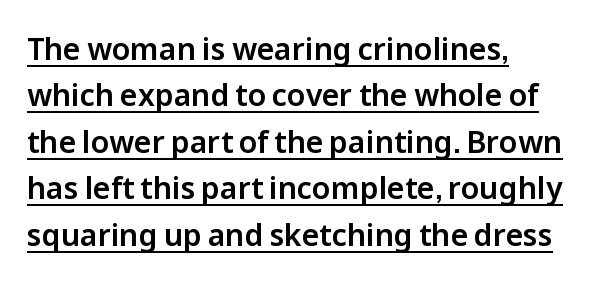
In terms of posture, this sample is upright. Note the varied advance widths — an 'i' is clearly narrower than an 'm'. The typesetter chose a ragged-right arrangement here. Serifs: no, the terminals of the letterforms are clean.
